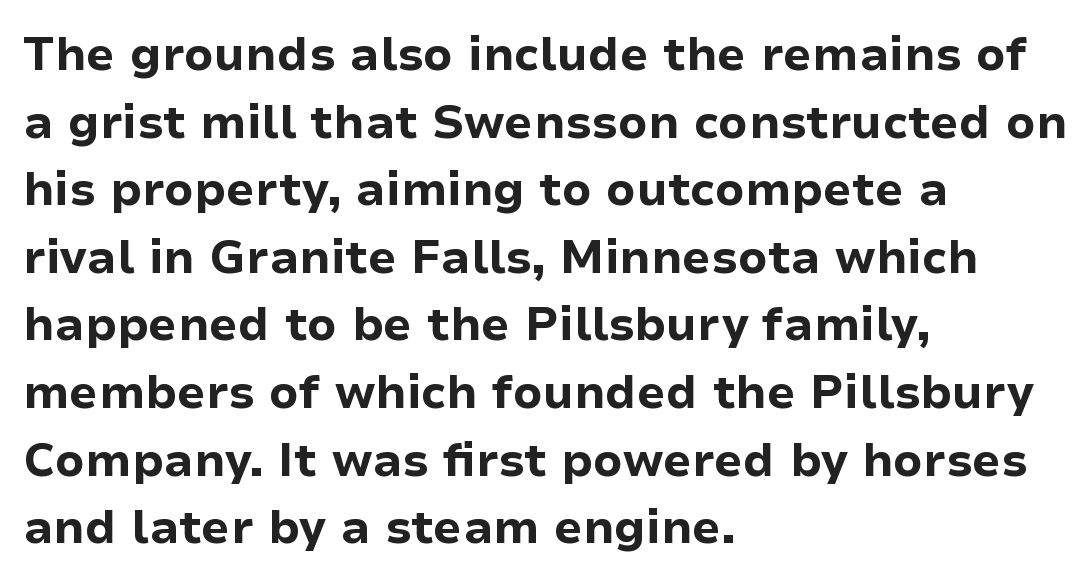
Q: Is the text bold? A: Yes.
Q: Is the text italic (slanted)? A: No, it is upright.
Q: Is the typeface a serif or a sans-serif typeface? A: Sans-serif.
Q: Is the text underlined? A: No.
Q: How is the paragraph aligned? A: Left-aligned.
Q: Is the spacing between letters normal or unusually wide? A: Normal.
Q: Is the spacing between lines tight, normal or loose? A: Normal.
Q: Width (condensed, normal, or wide)? A: Normal.
Q: Stroke contrast? A: Low.
Q: x-height? A: Medium.
Q: Monospaced? A: No.
